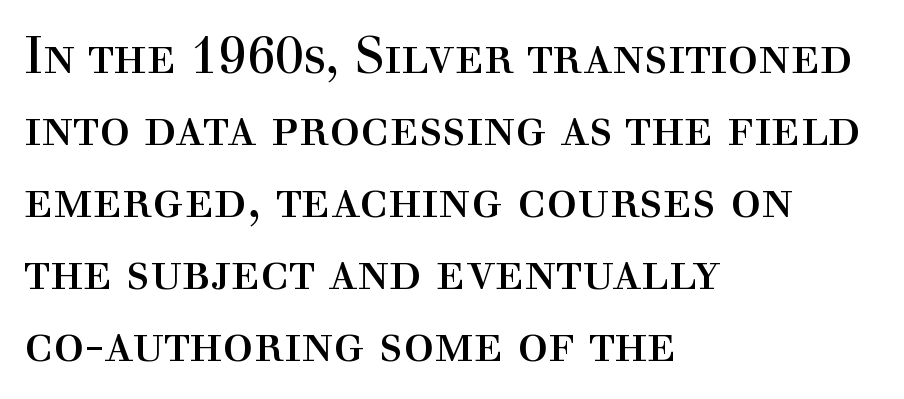
Q: Is the text bold? A: No.
Q: Is the text italic (slanted)? A: No, it is upright.
Q: Is the typeface a serif or a sans-serif typeface? A: Serif.
Q: Is the text underlined? A: No.
Q: How is the paragraph aligned? A: Left-aligned.
Q: Is the spacing between letters normal or unusually wide? A: Normal.
Q: Is the spacing between lines tight, normal or loose? A: Normal.
Q: Width (condensed, normal, or wide)? A: Normal.
Q: x-height? A: Medium.
Q: Monospaced? A: No.
